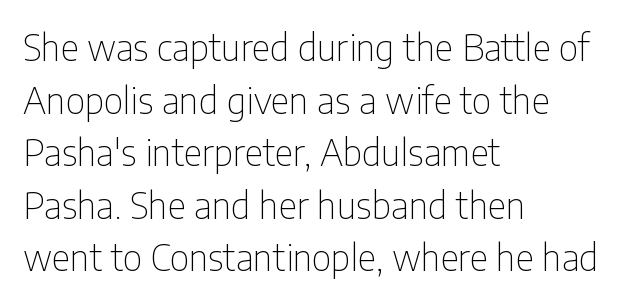
The image shows 36 px thin, condensed sans-serif type, upright; set left-aligned, normal line spacing (1.46x), normal letter spacing, not underlined; low stroke contrast and a medium x-height.
